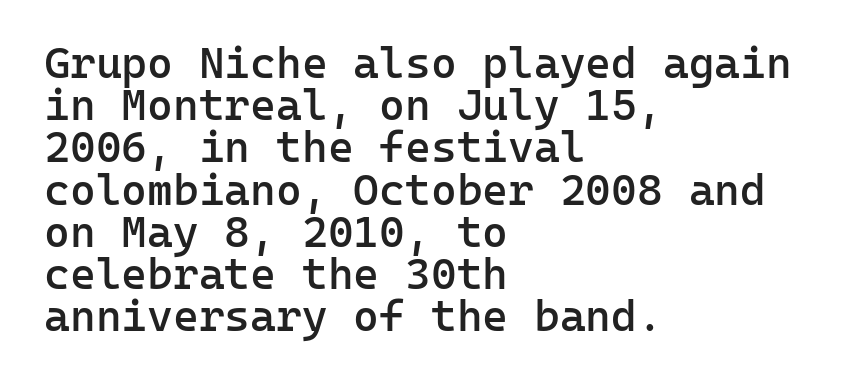
{"serif": "no", "italic": "no", "bold": "semi", "weight": "semibold", "width": "normal", "stroke_contrast": "low", "x_height": "medium", "monospaced": "yes", "underline": "no", "align": "left", "line_spacing": "tight", "line_spacing_ratio": 0.96, "letter_spacing": "normal", "letter_spacing_em": 0.0, "glyph_px": 44}
